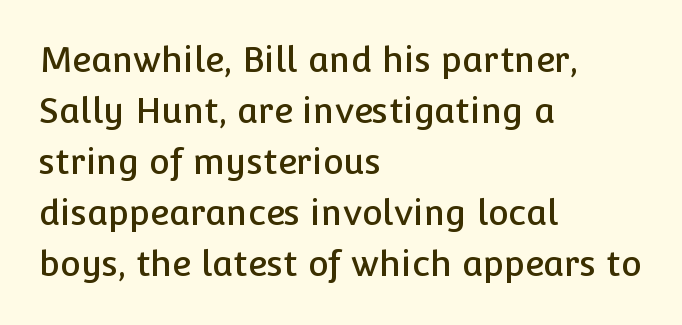
{"serif": "no", "italic": "no", "width": "normal", "stroke_contrast": "low", "x_height": "medium", "monospaced": "no", "underline": "no", "align": "left", "line_spacing": "normal", "line_spacing_ratio": 1.46, "letter_spacing": "normal", "letter_spacing_em": 0.0, "glyph_px": 35}
